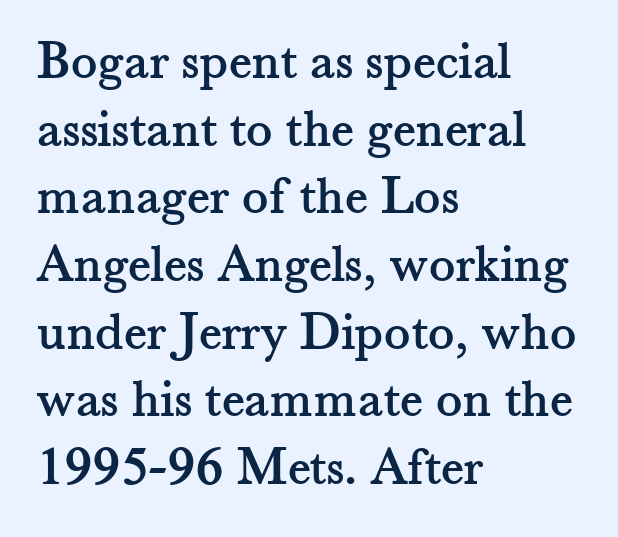
Q: Is the text italic (slanted)? A: No, it is upright.
Q: Is the typeface a serif or a sans-serif typeface? A: Serif.
Q: Is the text underlined? A: No.
Q: How is the paragraph aligned? A: Left-aligned.
Q: Is the spacing between letters normal or unusually wide? A: Normal.
Q: Width (condensed, normal, or wide)? A: Normal.
Q: Stroke contrast? A: Medium.
Q: x-height? A: Small.
Q: Monospaced? A: No.
